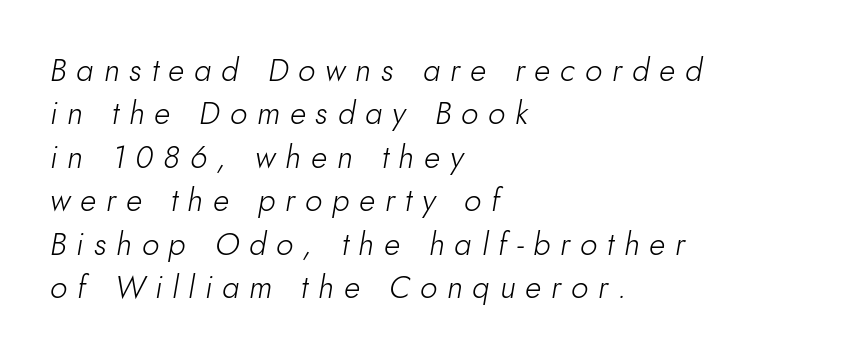
Q: Is the text bold? A: No.
Q: Is the text italic (slanted)? A: Yes, it leans right by about 10 degrees.
Q: Is the text underlined? A: No.
Q: How is the paragraph aligned? A: Left-aligned.
Q: Is the spacing between letters normal or unusually wide? A: Unusually wide.
Q: Is the spacing between lines tight, normal or loose? A: Normal.
Q: Width (condensed, normal, or wide)? A: Normal.
Q: Stroke contrast? A: Low.
Q: x-height? A: Small.
Q: Monospaced? A: No.
